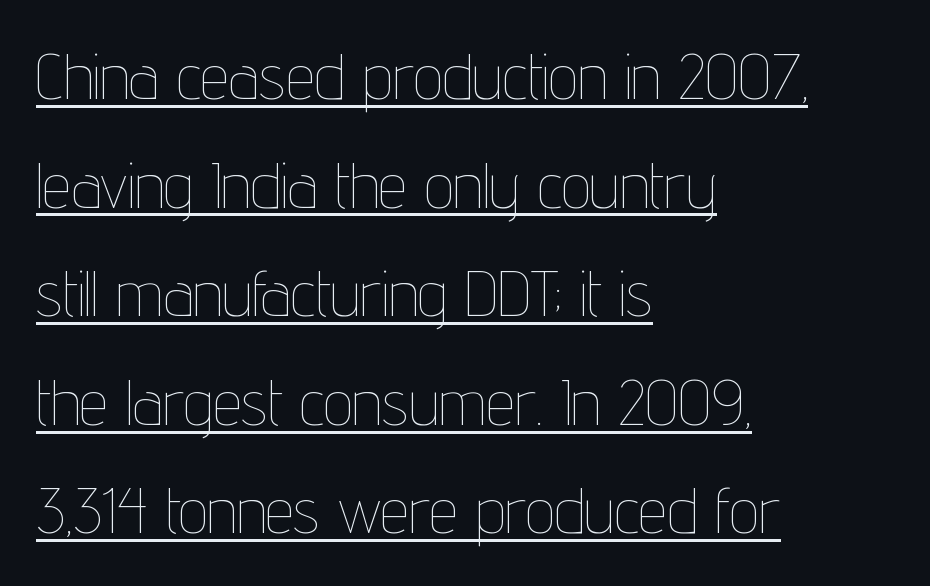
{"italic": "no", "bold": "no", "weight": "thin", "width": "condensed", "stroke_contrast": "low", "x_height": "medium", "monospaced": "no", "underline": "yes", "align": "left", "line_spacing": "normal", "line_spacing_ratio": 1.67, "letter_spacing": "normal", "letter_spacing_em": 0.0, "glyph_px": 65}
